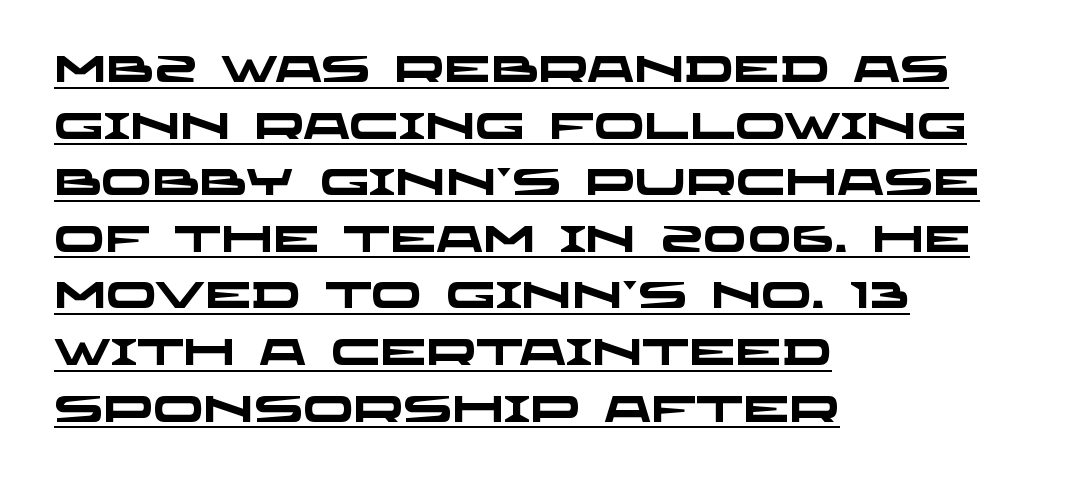
Leftover space on each line is placed entirely after the last word. The line texture is even and compact thanks to regular tracking. The passage shown is underscored from start to finish. Vertical spacing — default. Is this a fixed-width face? No — the glyphs have proportional, varying widths. A dark, heavy texture on the line: the type is bold.
